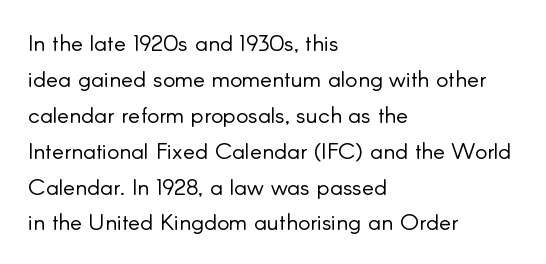
The image shows 23 px text type, upright; set left-aligned, normal line spacing (1.56x), normal letter spacing, not underlined.
